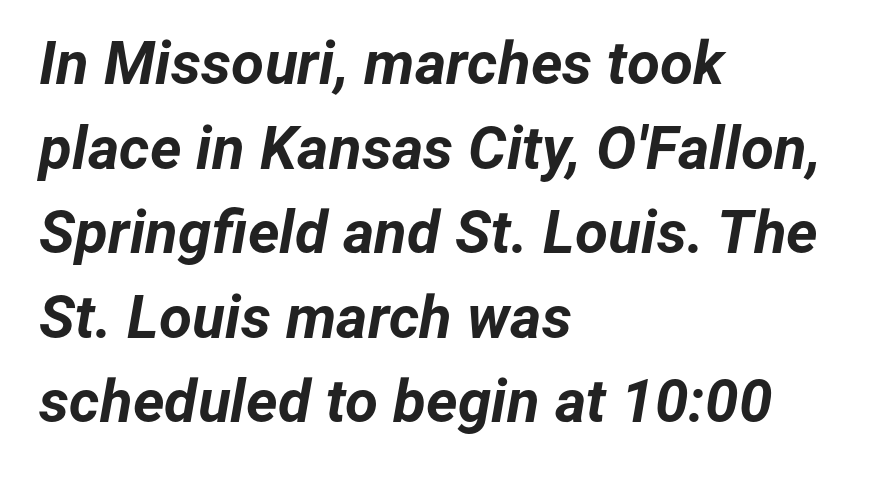
The image shows 60 px bold type, italic (leaning right); set left-aligned, normal line spacing (1.41x), normal letter spacing, not underlined; low stroke contrast and a medium x-height.
